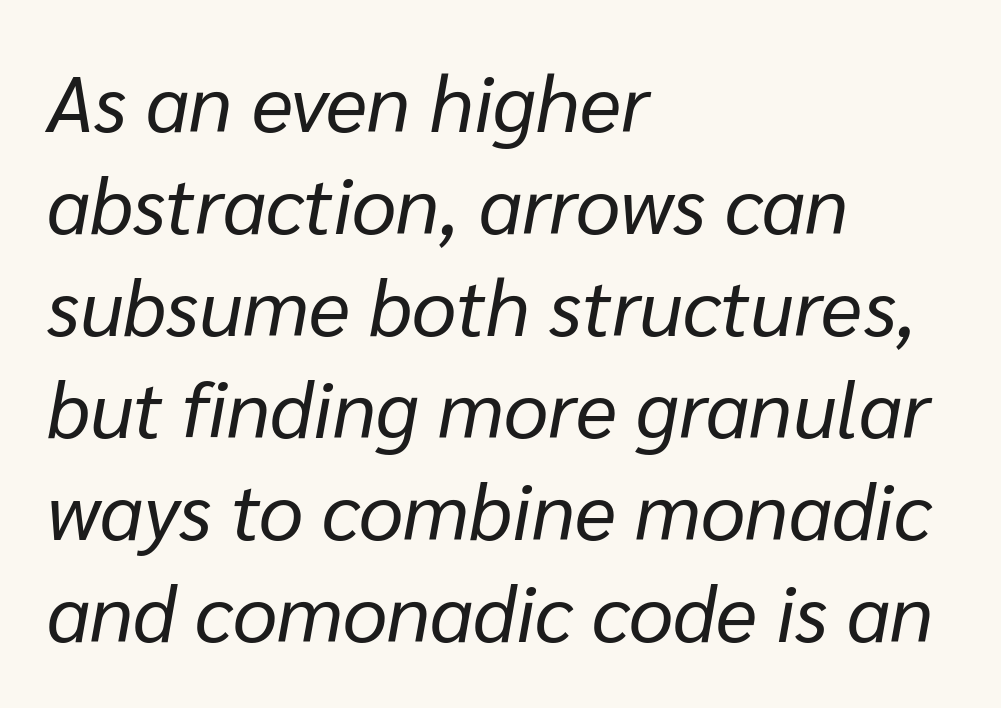
Q: Is the text bold? A: No.
Q: Is the text italic (slanted)? A: Yes, it leans right by about 10 degrees.
Q: Is the text underlined? A: No.
Q: How is the paragraph aligned? A: Left-aligned.
Q: Is the spacing between letters normal or unusually wide? A: Normal.
Q: Is the spacing between lines tight, normal or loose? A: Normal.
Q: Width (condensed, normal, or wide)? A: Normal.
Q: Stroke contrast? A: Low.
Q: x-height? A: Medium.
Q: Monospaced? A: No.
